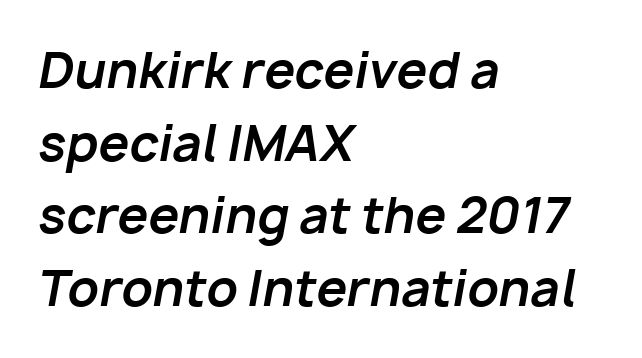
The image shows 49 px bold type, italic (leaning right); set left-aligned, normal line spacing (1.48x), normal letter spacing, not underlined; low stroke contrast and a medium x-height.
